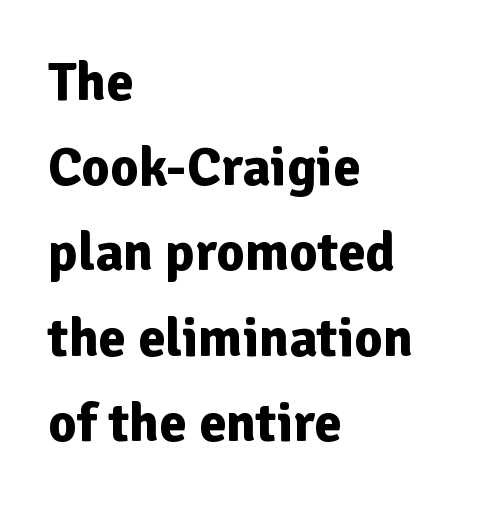
Q: Is the text bold? A: Yes.
Q: Is the text italic (slanted)? A: No, it is upright.
Q: Is the typeface a serif or a sans-serif typeface? A: Sans-serif.
Q: Is the text underlined? A: No.
Q: How is the paragraph aligned? A: Left-aligned.
Q: Is the spacing between letters normal or unusually wide? A: Normal.
Q: Is the spacing between lines tight, normal or loose? A: Normal.
Q: Width (condensed, normal, or wide)? A: Normal.
Q: Stroke contrast? A: Low.
Q: x-height? A: Medium.
Q: Monospaced? A: No.
